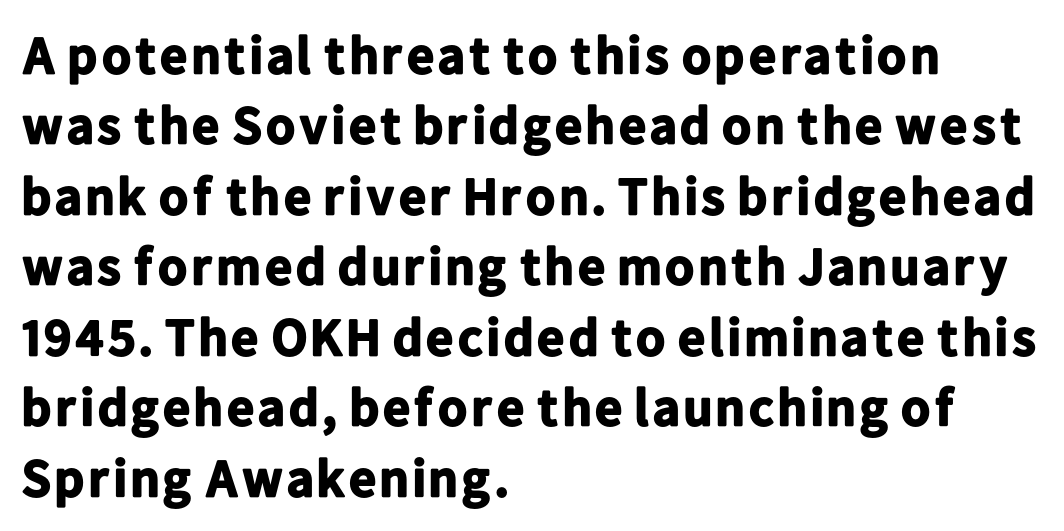
The image shows 53 px bold sans-serif type, upright; set left-aligned, normal line spacing (1.33x), normal letter spacing, not underlined; low stroke contrast and a medium x-height.
